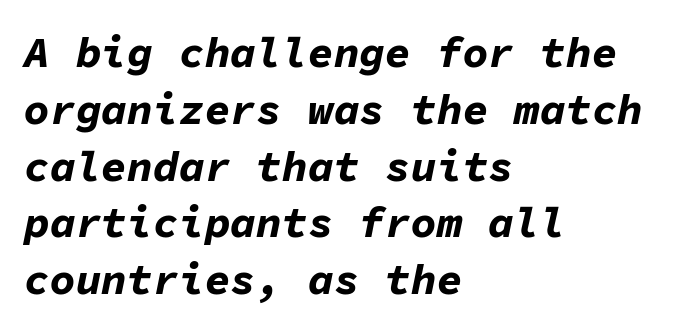
The image shows 43 px bold type, italic (leaning right), monospaced; set left-aligned, normal line spacing (1.32x), normal letter spacing, not underlined; low stroke contrast and a medium x-height.
